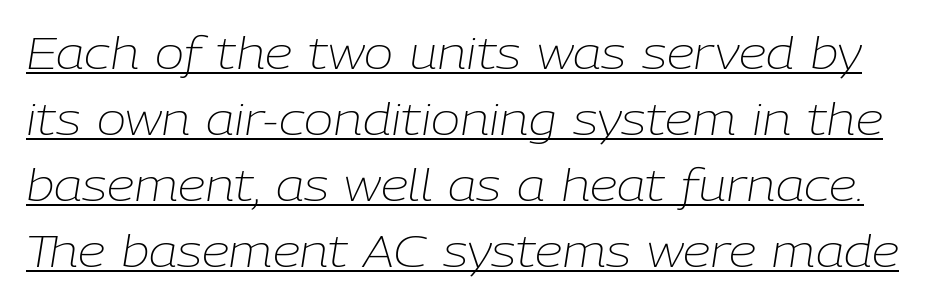
The image shows 44 px light type, italic (leaning right); set normal line spacing (1.5x), normal letter spacing, underlined; low stroke contrast and a medium x-height.
